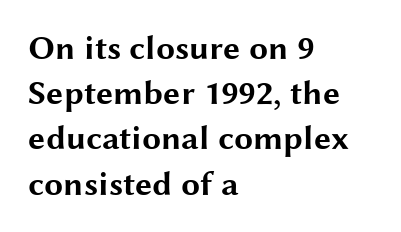
How would I describe the line gaps? Plain and ordinary. Think of a printed novel: that variable character pitch is what you see here. Honestly, there is no underline to notice here at all. These lines carry a lot of weight — the face is fully bold. Does the type have serifs? No, each stem ends abruptly.
